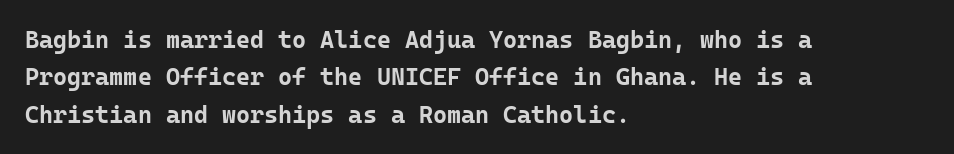
{"italic": "no", "bold": "yes", "underline": "no", "align": "left", "line_spacing": "normal", "line_spacing_ratio": 1.56, "letter_spacing": "normal", "letter_spacing_em": 0.0, "glyph_px": 24}
